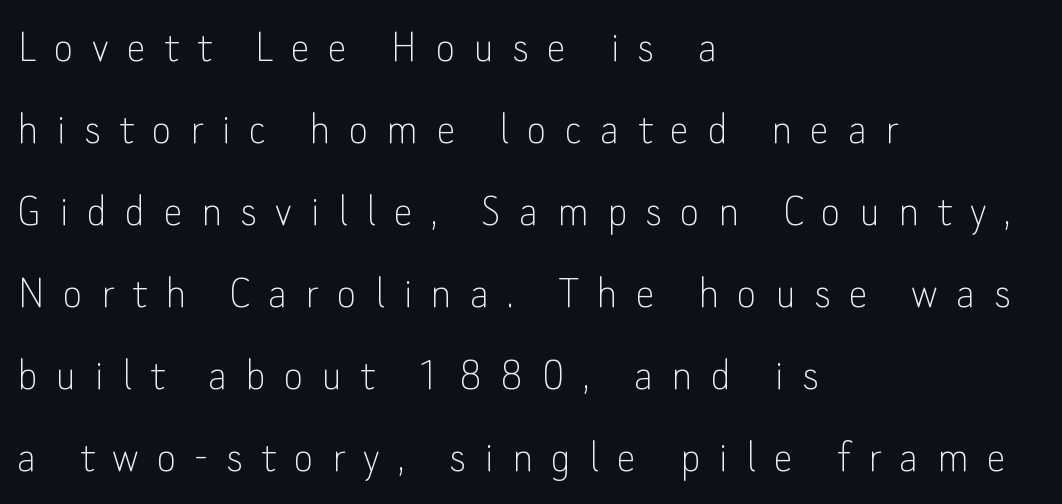
The image shows 48 px thin sans-serif type, upright; set left-aligned, line spacing 1.71x, unusually wide letter spacing (+0.38 em), not underlined; low stroke contrast and a small x-height.
